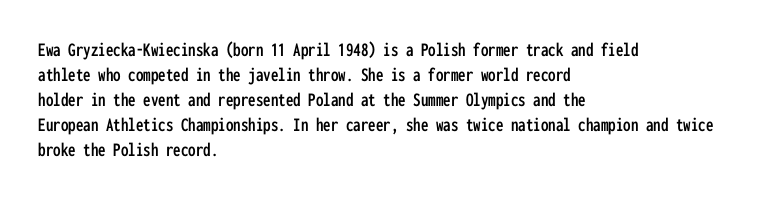
{"italic": "no", "underline": "no", "align": "left", "line_spacing": "normal", "line_spacing_ratio": 1.25, "letter_spacing": "normal", "letter_spacing_em": 0.0, "glyph_px": 20}
